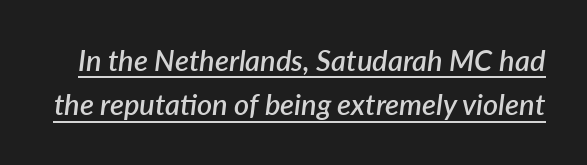
A typesetter would mark this as italic. The line texture is even and compact thanks to regular tracking. The string is rendered with underlining switched on. These words are printed semibold, heavier than regular yet not bold.
